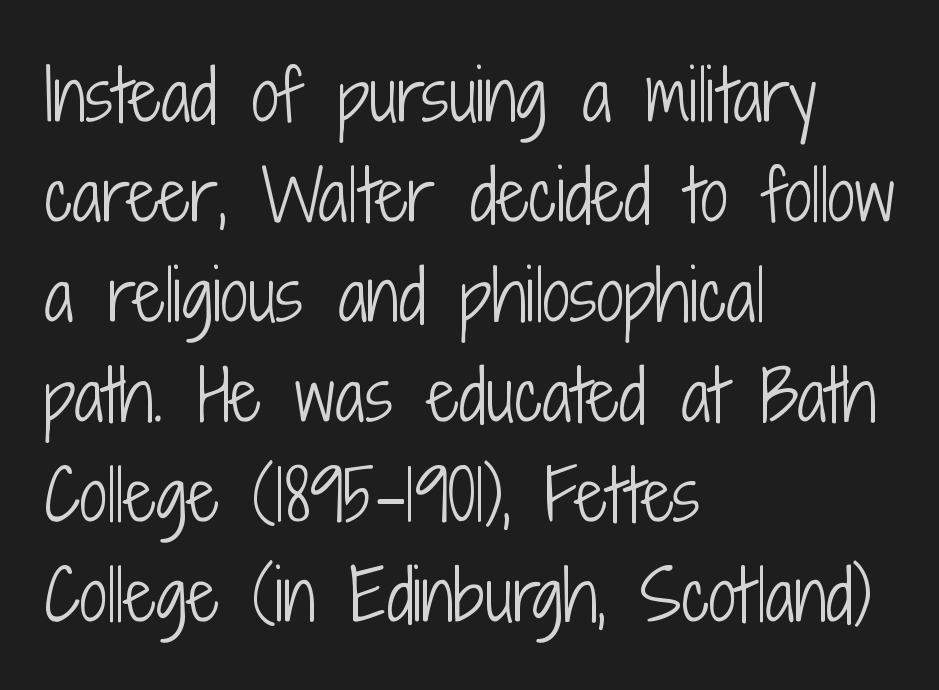
Stems and bowls with no extra thickness — not bold. Vertically, the passage feels balanced, rows spaced as you'd expect. Glyph-to-glyph distance matches everyday printed text. Compared with a centered layout, this one pins lines to the left instead.
